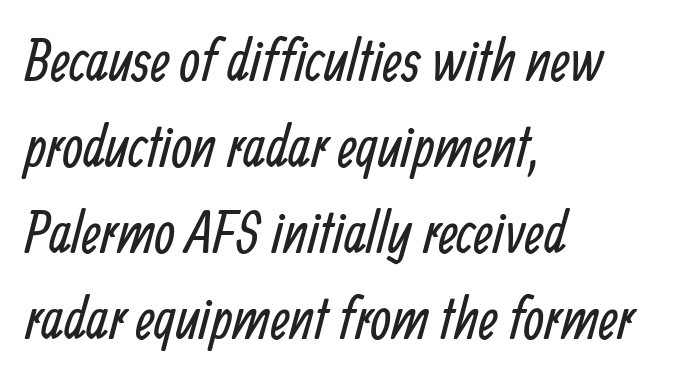
Q: Is the text bold? A: No.
Q: Is the typeface a serif or a sans-serif typeface? A: Sans-serif.
Q: Is the text underlined? A: No.
Q: How is the paragraph aligned? A: Left-aligned.
Q: Is the spacing between letters normal or unusually wide? A: Normal.
Q: Is the spacing between lines tight, normal or loose? A: Normal.
Q: Width (condensed, normal, or wide)? A: Condensed.
Q: Stroke contrast? A: Low.
Q: x-height? A: Medium.
Q: Monospaced? A: No.
